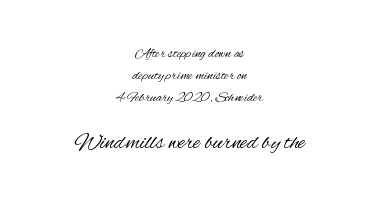
{"bold": "no", "underline": "no", "align": "center", "line_spacing": "normal", "line_spacing_ratio": 1.57, "letter_spacing": "normal", "letter_spacing_em": 0.0, "larger_block": "second", "size_ratio": 1.64, "glyph_px": 23}
